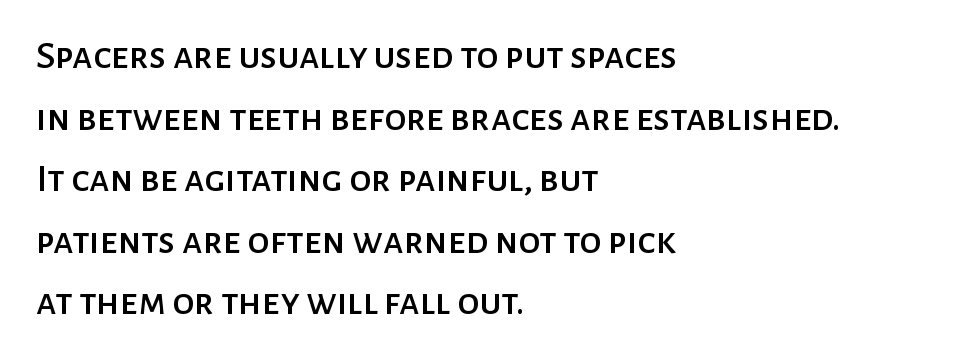
The image shows 40 px sans-serif type, upright; set left-aligned, normal line spacing (1.54x), normal letter spacing, not underlined; low stroke contrast and a medium x-height.
